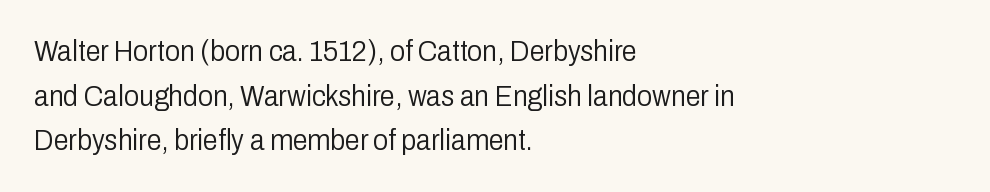
Q: Is the text bold? A: No.
Q: Is the text italic (slanted)? A: No, it is upright.
Q: Is the typeface a serif or a sans-serif typeface? A: Sans-serif.
Q: Is the text underlined? A: No.
Q: How is the paragraph aligned? A: Left-aligned.
Q: Is the spacing between letters normal or unusually wide? A: Normal.
Q: Is the spacing between lines tight, normal or loose? A: Normal.
Q: Width (condensed, normal, or wide)? A: Condensed.
Q: Stroke contrast? A: Low.
Q: x-height? A: Medium.
Q: Monospaced? A: No.
